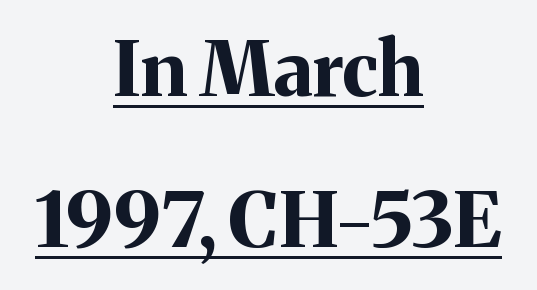
Q: Is the text bold? A: Yes.
Q: Is the text italic (slanted)? A: No, it is upright.
Q: Is the typeface a serif or a sans-serif typeface? A: Serif.
Q: Is the text underlined? A: Yes.
Q: How is the paragraph aligned? A: Centered.
Q: Is the spacing between letters normal or unusually wide? A: Normal.
Q: Is the spacing between lines tight, normal or loose? A: Loose.
Q: Width (condensed, normal, or wide)? A: Normal.
Q: Stroke contrast? A: Medium.
Q: x-height? A: Medium.
Q: Monospaced? A: No.
